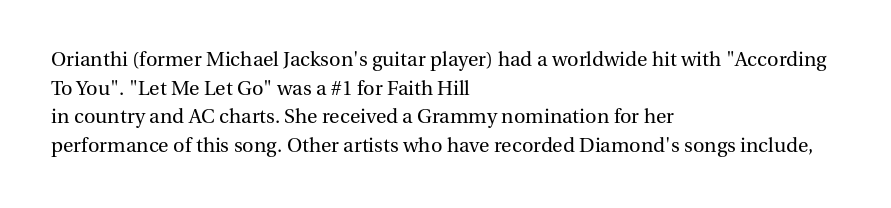
Honestly, the letter spacing is just normal — you wouldn't notice it. Every row of glyphs begins at an identical x-position on the left. The lettering holds an erect, upright posture throughout. A typesetter would call this leading conventional body-copy spacing.
